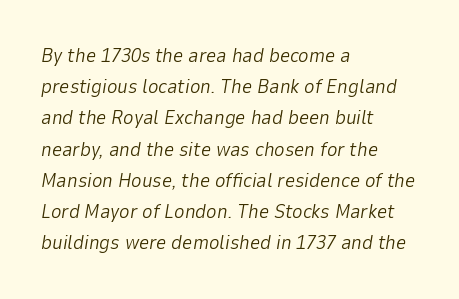
The letterforms sit shoulder to shoulder at normal distance. Does the copy run flush right? No — it runs flush left. If you measured baseline to baseline, you'd find a middling distance. Underlining? Definitely not there. A typesetter would mark this as italic.
